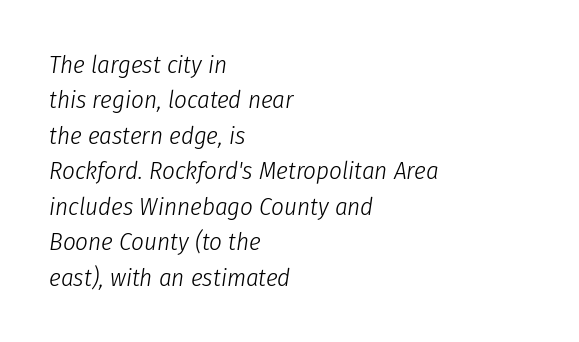
What stands out about the letter spacing? Nothing — it is the standard amount. Anything drawn beneath the words? Only blank space. Horizontal alignment here is leftward, the default for most running prose. Successive baselines arrive at the customary interval. The letters are slanted; this is an italic face. Stems and bowls with no extra thickness — not bold.
